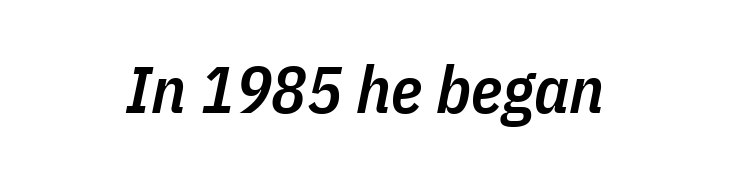
Nobody touched the tracking dial on this one. The face used here is proportionally spaced, like ordinary book or web type. The face used here has a pronounced slope to its letters. Weight: semibold (demi). Descenders are the only things crossing below the line.
